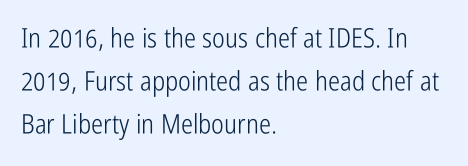
Q: Is the text bold? A: No.
Q: Is the text italic (slanted)? A: No, it is upright.
Q: Is the text underlined? A: No.
Q: How is the paragraph aligned? A: Left-aligned.
Q: Is the spacing between letters normal or unusually wide? A: Normal.
Q: Is the spacing between lines tight, normal or loose? A: Normal.
